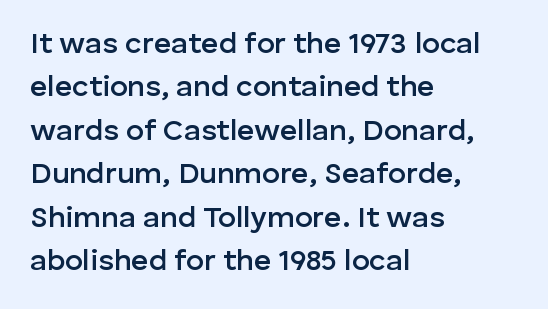
Words float on clear page, feet unadorned. The ragged edge is on the right, which tells us the setting is flush left. The glyphs have the mass of a demibold cut, below bold. The space between consecutive lines is moderate. You could not count columns in this text — the font is proportionally spaced. A sans-serif font was chosen for this passage.
